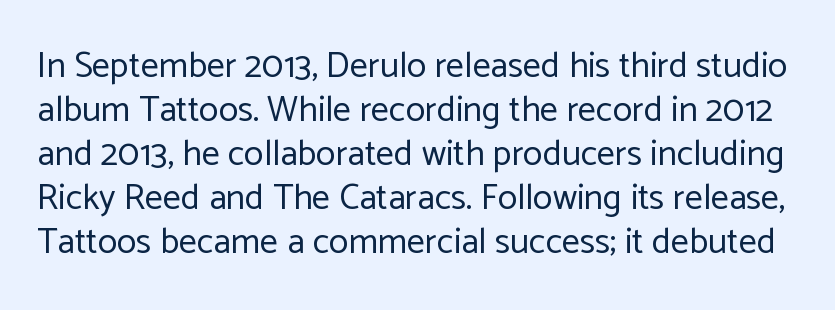
Q: Is the text bold? A: No.
Q: Is the text italic (slanted)? A: No, it is upright.
Q: Is the typeface a serif or a sans-serif typeface? A: Sans-serif.
Q: Is the text underlined? A: No.
Q: Is the spacing between letters normal or unusually wide? A: Normal.
Q: Width (condensed, normal, or wide)? A: Normal.
Q: Stroke contrast? A: Low.
Q: x-height? A: Medium.
Q: Monospaced? A: No.
